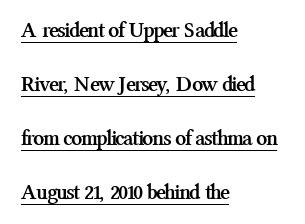
{"italic": "no", "bold": "yes", "underline": "yes", "align": "left", "line_spacing": "loose", "line_spacing_ratio": 2.45, "letter_spacing": "normal", "letter_spacing_em": 0.0, "glyph_px": 22}
